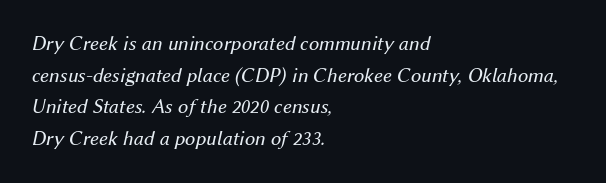
The vertical gap from one line to the next is medium. The space directly below the letters is spotless. The face looks like a standard text weight, possibly lighter. The lines in this sample share a left origin and differ only in where they stop. This sample uses an oblique cut, with every glyph tilted off the vertical. Observe the ordinary spacing: letters are neighbours, not strangers.
